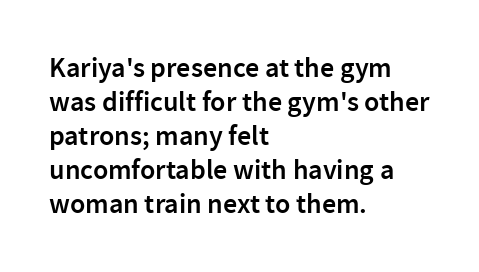
Strokes here are thickened, but only to semibold level. The glyphs in this specimen are sans serif. The rendering uses natural spacing where letterforms have individual widths. A student would call this left alignment; a typographer would say flush left, rag right.
